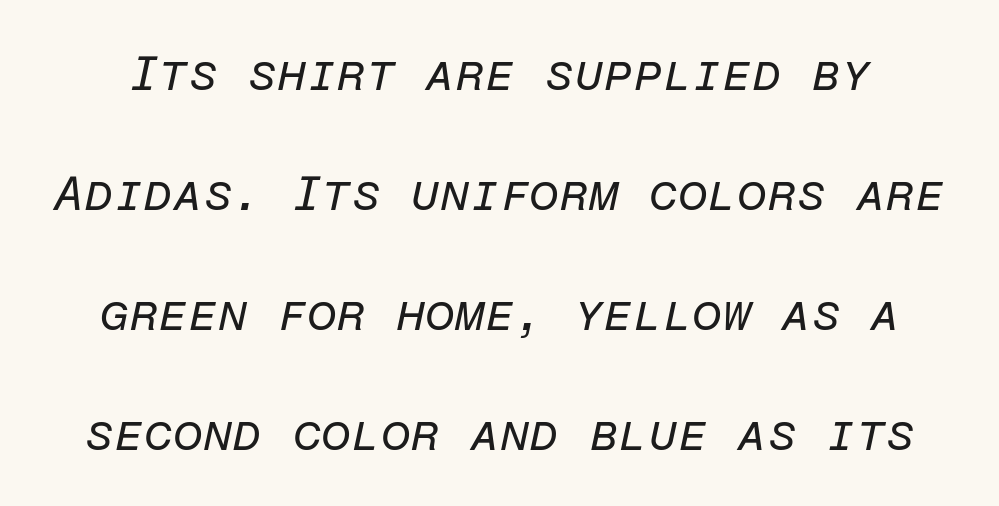
The font's italic variant was chosen for this text. The face used here is monospaced, like something from a code editor. A typesetter would call this zero additional tracking. Rule under the text: the space is simply empty. How would I describe the line gaps? Wide and relaxed. The passage shown is not bold in any degree.
